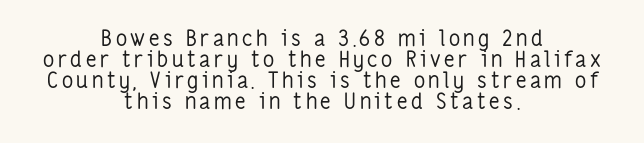
The image shows 22 px text type, upright; set centered, tight line spacing (0.96x), not underlined.
